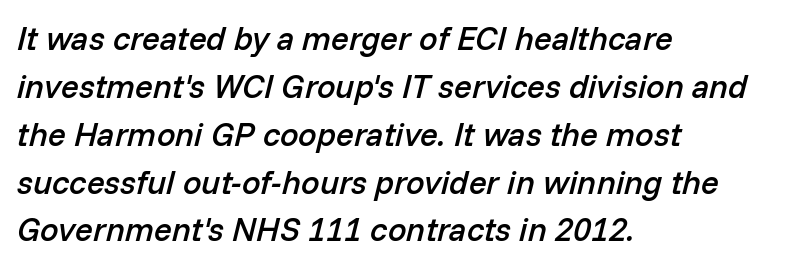
The image shows 33 px semibold type, italic (leaning right); set left-aligned, normal line spacing (1.45x), normal letter spacing, not underlined; low stroke contrast and a medium x-height.
